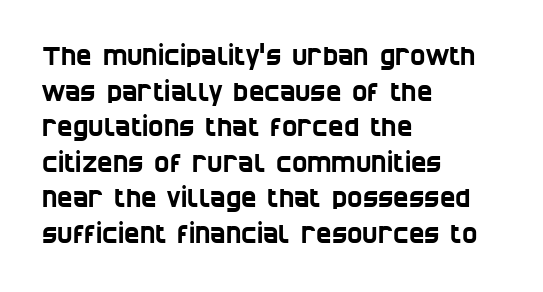
The image shows 26 px text type; set left-aligned, normal line spacing (1.37x), normal letter spacing, not underlined.
